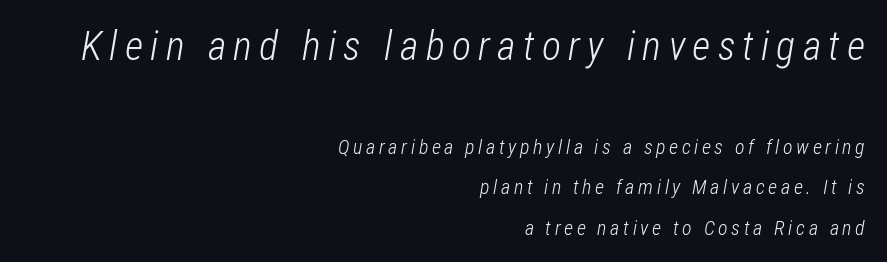
The image shows 40 px light, condensed type, italic (leaning right); set right-aligned, loose line spacing (2.02x), not underlined; the first (top) block is 2.0x larger; low stroke contrast and a medium x-height.
